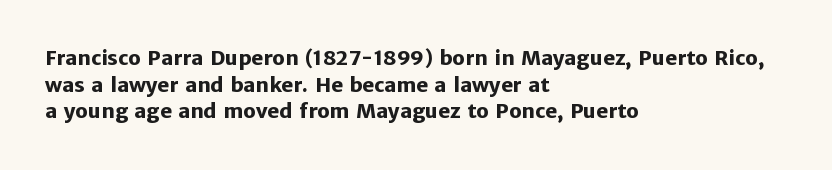
Q: Is the text bold? A: Yes.
Q: Is the text italic (slanted)? A: No, it is upright.
Q: Is the text underlined? A: No.
Q: How is the paragraph aligned? A: Left-aligned.
Q: Is the spacing between letters normal or unusually wide? A: Normal.
Q: Is the spacing between lines tight, normal or loose? A: Normal.
